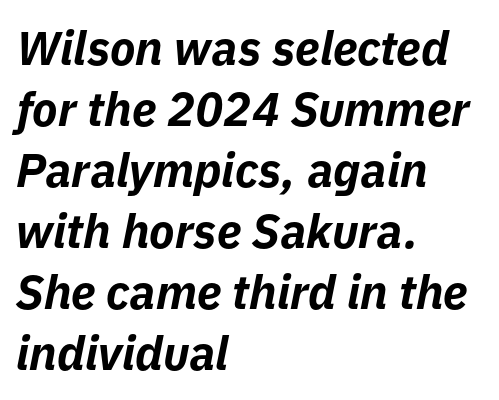
{"italic": "yes", "lean": "right", "slant_degrees": 11, "bold": "yes", "weight": "bold", "width": "normal", "stroke_contrast": "low", "x_height": "medium", "monospaced": "no", "underline": "no", "align": "left", "line_spacing": "normal", "line_spacing_ratio": 1.3, "letter_spacing": "normal", "letter_spacing_em": 0.0, "glyph_px": 47}
